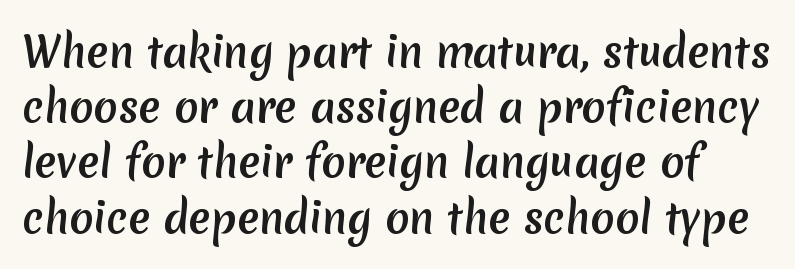
{"serif": "no", "width": "normal", "stroke_contrast": "medium", "x_height": "medium", "monospaced": "no", "underline": "no", "line_spacing": "normal", "line_spacing_ratio": 1.38, "letter_spacing": "normal", "letter_spacing_em": 0.0, "glyph_px": 40}
